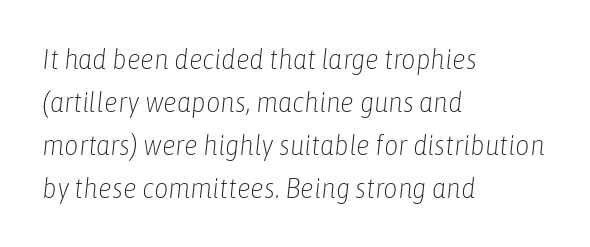
{"italic": "yes", "lean": "right", "slant_degrees": 6, "bold": "no", "weight": "light", "width": "condensed", "stroke_contrast": "low", "x_height": "medium", "monospaced": "no", "underline": "no", "align": "left", "line_spacing": "normal", "line_spacing_ratio": 1.53, "letter_spacing": "normal", "letter_spacing_em": 0.0, "glyph_px": 28}
